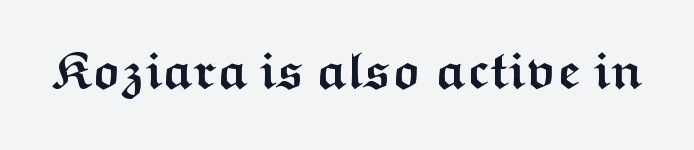
Q: Is the text bold? A: Yes.
Q: Is the text italic (slanted)? A: No, it is upright.
Q: Is the typeface a serif or a sans-serif typeface? A: Sans-serif.
Q: Is the text underlined? A: No.
Q: Is the spacing between letters normal or unusually wide? A: Normal.
Q: Width (condensed, normal, or wide)? A: Wide.
Q: Stroke contrast? A: Medium.
Q: x-height? A: Medium.
Q: Monospaced? A: No.
